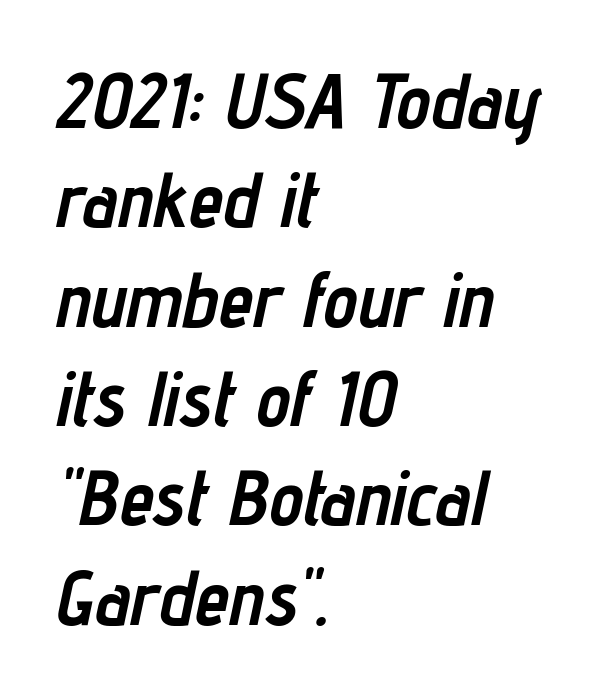
Nothing unusual about the tracking: characters are spaced as the font intends. Spacing verdict: proportional, widths tailored to each character. Line starts are locked; line ends wander. Would a proofreader flag this as italicized? Yes. Any mark beneath the type? The region is blank. Strokes here are thick enough to call this a true bold.
